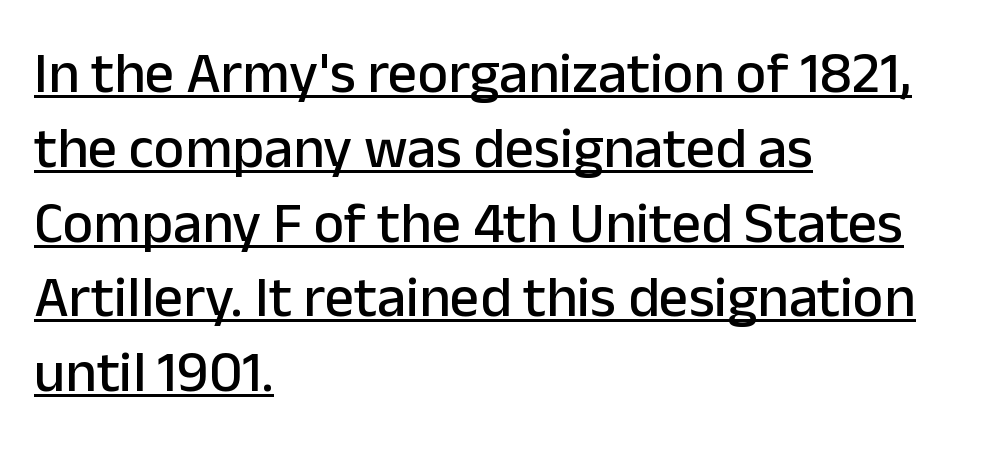
The rows are spaced the way most documents space them. If you drew a ruler down the left edge, every line would touch it. Nope, no serifs anywhere on these letters. The typography opts for an upright posture over an oblique one. Beneath each row of characters lies a ruled line.
